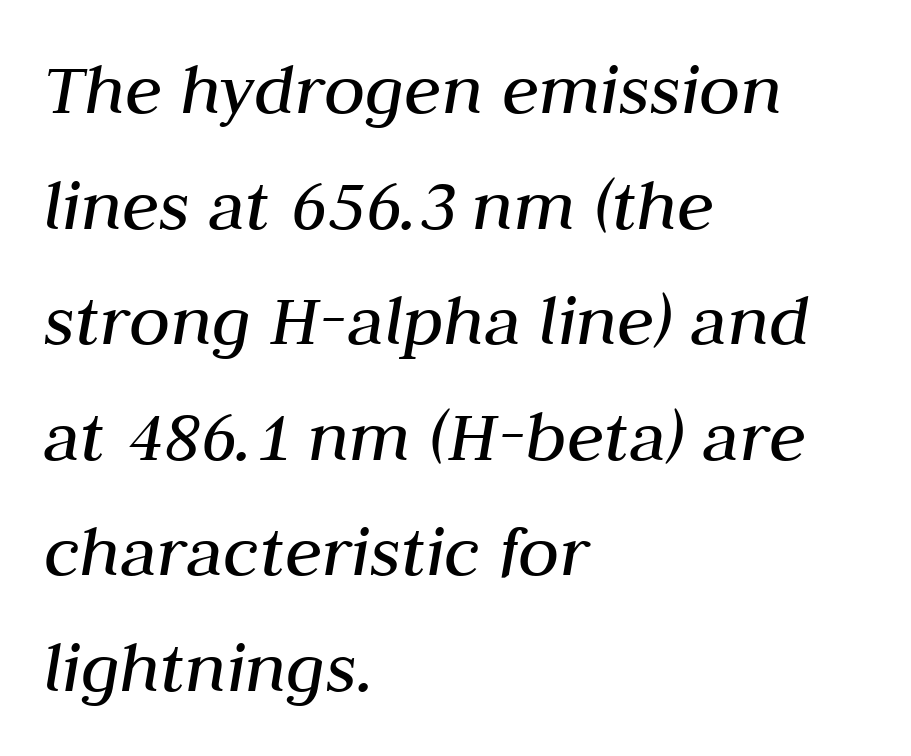
Q: Is the text bold? A: No.
Q: Is the text italic (slanted)? A: Yes, it leans right by about 10 degrees.
Q: Is the text underlined? A: No.
Q: How is the paragraph aligned? A: Left-aligned.
Q: Is the spacing between letters normal or unusually wide? A: Normal.
Q: Is the spacing between lines tight, normal or loose? A: Normal.
Q: Width (condensed, normal, or wide)? A: Normal.
Q: Stroke contrast? A: Medium.
Q: x-height? A: Medium.
Q: Monospaced? A: No.
